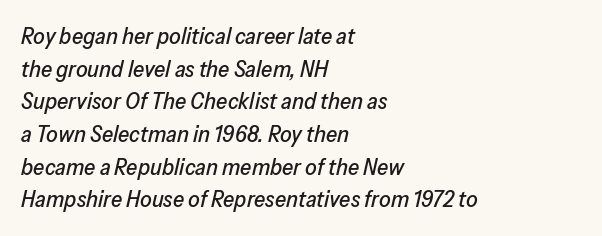
Q: Is the text italic (slanted)? A: Yes, it leans right by about 13 degrees.
Q: Is the text underlined? A: No.
Q: How is the paragraph aligned? A: Left-aligned.
Q: Is the spacing between letters normal or unusually wide? A: Normal.
Q: Is the spacing between lines tight, normal or loose? A: Normal.
